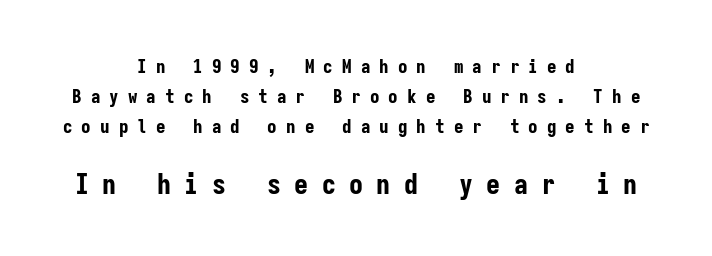
The image shows 28 px bold, condensed sans-serif type, upright, monospaced; set centered, normal line spacing (1.57x), unusually wide letter spacing (+0.48 em), not underlined; the second (bottom) block is 1.47x larger; low stroke contrast and a medium x-height.
